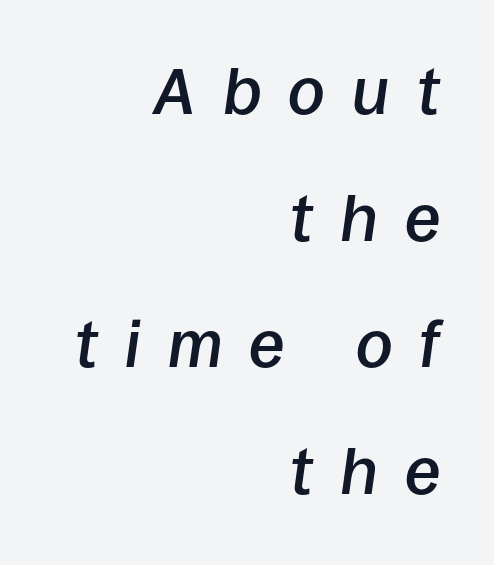
Q: Is the text bold? A: Semi-bold.
Q: Is the text italic (slanted)? A: Yes, it leans right by about 8 degrees.
Q: Is the text underlined? A: No.
Q: How is the paragraph aligned? A: Right-aligned.
Q: Is the spacing between letters normal or unusually wide? A: Unusually wide.
Q: Is the spacing between lines tight, normal or loose? A: Loose.
Q: Width (condensed, normal, or wide)? A: Normal.
Q: Stroke contrast? A: Low.
Q: x-height? A: Large.
Q: Monospaced? A: No.
